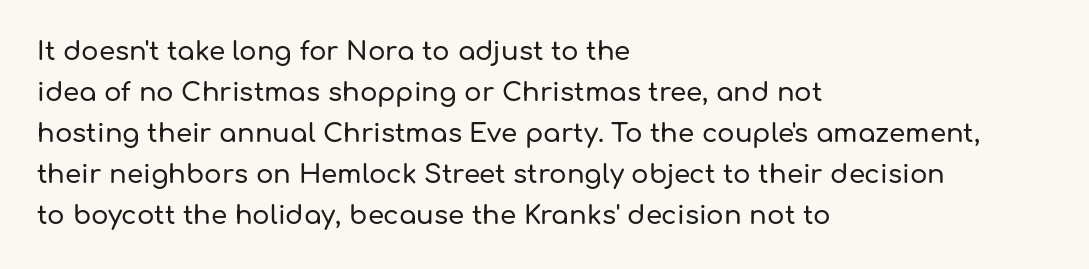
{"italic": "no", "underline": "no", "align": "left", "line_spacing": "normal", "line_spacing_ratio": 1.58, "letter_spacing": "normal", "letter_spacing_em": 0.0, "glyph_px": 26}
